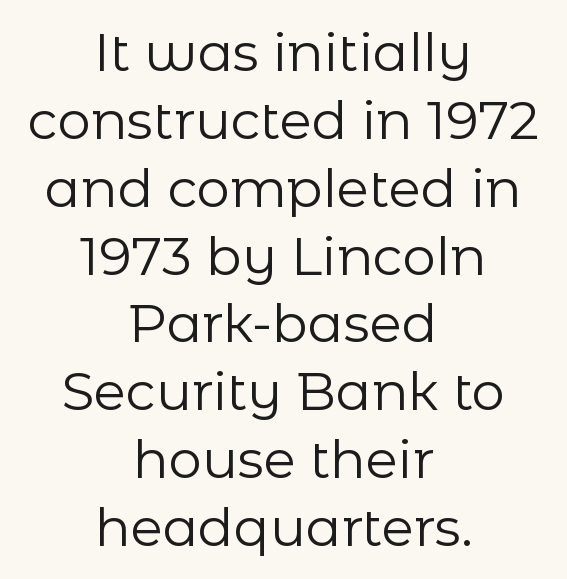
{"serif": "no", "italic": "no", "bold": "no", "weight": "regular", "width": "normal", "stroke_contrast": "low", "x_height": "medium", "monospaced": "no", "underline": "no", "align": "center", "line_spacing": "normal", "line_spacing_ratio": 1.28, "letter_spacing": "normal", "letter_spacing_em": 0.0, "glyph_px": 53}
